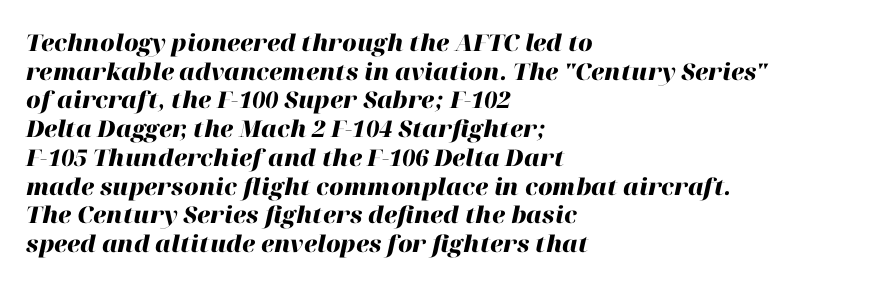
Q: Is the text bold? A: Yes.
Q: Is the text italic (slanted)? A: Yes, it leans right by about 12 degrees.
Q: Is the text underlined? A: No.
Q: How is the paragraph aligned? A: Left-aligned.
Q: Is the spacing between letters normal or unusually wide? A: Normal.
Q: Is the spacing between lines tight, normal or loose? A: Normal.
